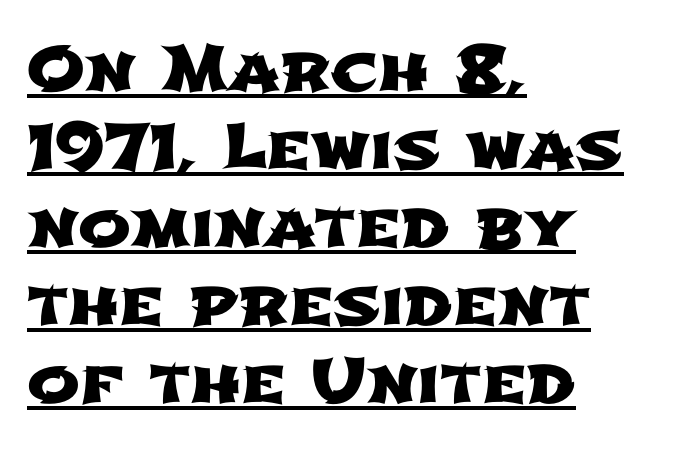
{"serif": "no", "width": "wide", "stroke_contrast": "low", "x_height": "medium", "monospaced": "no", "underline": "yes", "align": "left", "line_spacing_ratio": 1.24, "letter_spacing": "normal", "letter_spacing_em": 0.0, "glyph_px": 63}
